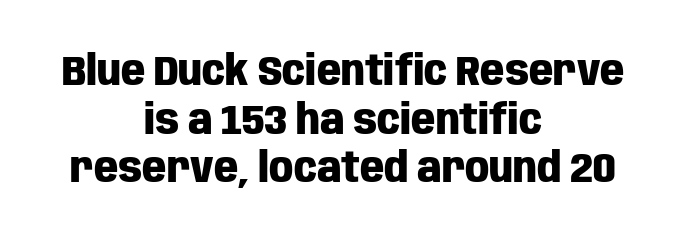
Q: Is the text bold? A: Yes.
Q: Is the text italic (slanted)? A: No, it is upright.
Q: Is the typeface a serif or a sans-serif typeface? A: Sans-serif.
Q: Is the text underlined? A: No.
Q: How is the paragraph aligned? A: Centered.
Q: Is the spacing between letters normal or unusually wide? A: Normal.
Q: Width (condensed, normal, or wide)? A: Condensed.
Q: Stroke contrast? A: Low.
Q: x-height? A: Large.
Q: Monospaced? A: No.
